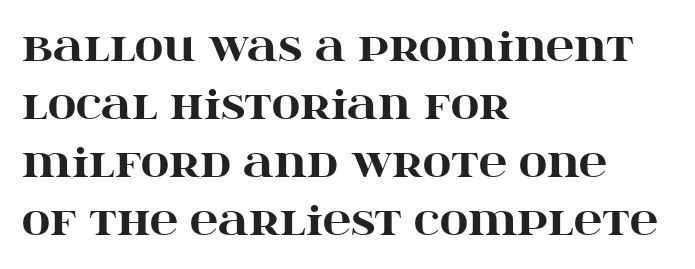
Q: Is the text bold? A: Yes.
Q: Is the text italic (slanted)? A: No, it is upright.
Q: Is the typeface a serif or a sans-serif typeface? A: Serif.
Q: Is the text underlined? A: No.
Q: How is the paragraph aligned? A: Left-aligned.
Q: Is the spacing between letters normal or unusually wide? A: Normal.
Q: Is the spacing between lines tight, normal or loose? A: Normal.
Q: Width (condensed, normal, or wide)? A: Wide.
Q: Stroke contrast? A: High.
Q: x-height? A: Large.
Q: Monospaced? A: No.
